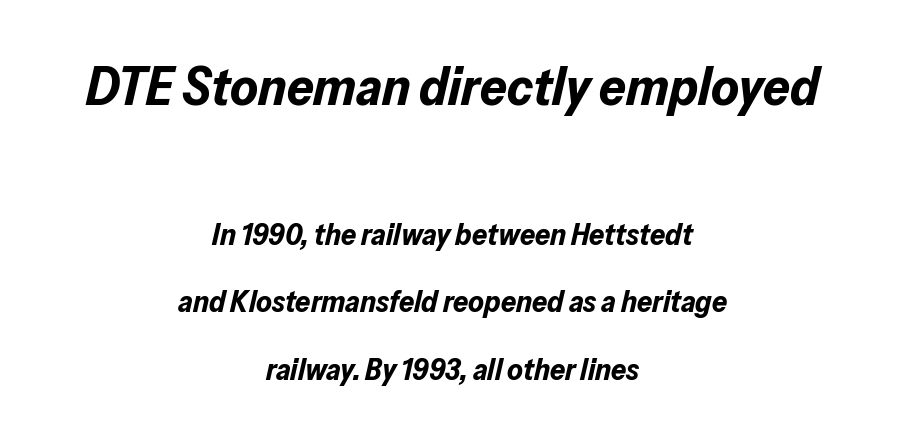
{"italic": "yes", "lean": "right", "slant_degrees": 13, "bold": "yes", "weight": "bold", "width": "normal", "stroke_contrast": "low", "x_height": "medium", "monospaced": "no", "underline": "no", "align": "center", "line_spacing": "loose", "line_spacing_ratio": 2.25, "letter_spacing": "normal", "letter_spacing_em": 0.0, "larger_block": "first", "size_ratio": 1.77, "glyph_px": 53}
